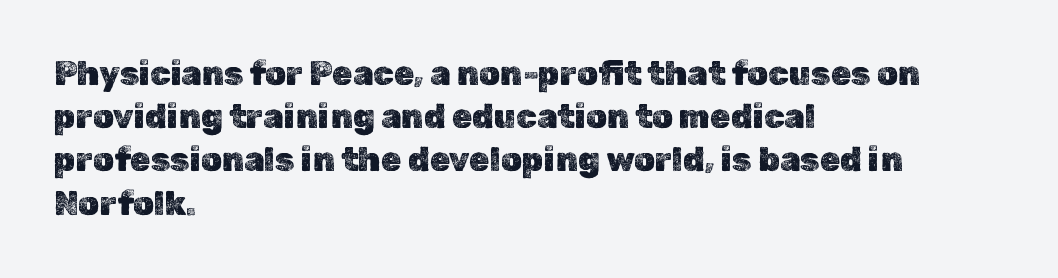
Posture: upright roman. The letters sit at their default tracking, neither squeezed nor spread. Lines of text with bare space underneath. Here the designer chose a conventional face with non-uniform glyph widths.
